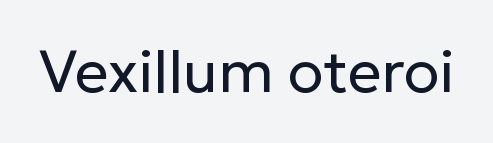
These lines are composed in type without serifs. The zone under the glyphs is completely vacant. Glyph-to-glyph distance matches everyday printed text. You could not count columns in this text — the font is proportionally spaced. In terms of posture, this sample is upright.
